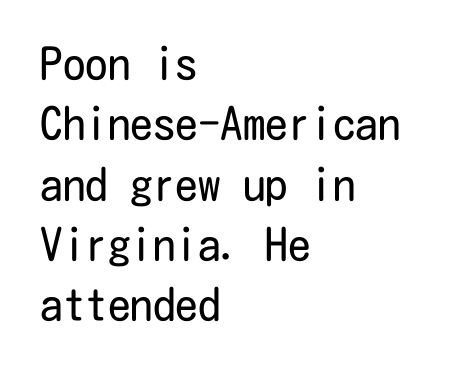
Descenders are the only things crossing below the line. Summary of vertical rhythm: regular, with standard interline spacing. Is this a heavy cut? Hardly; it is regular or lighter. Italic? Not at all — the glyphs are vertical.
